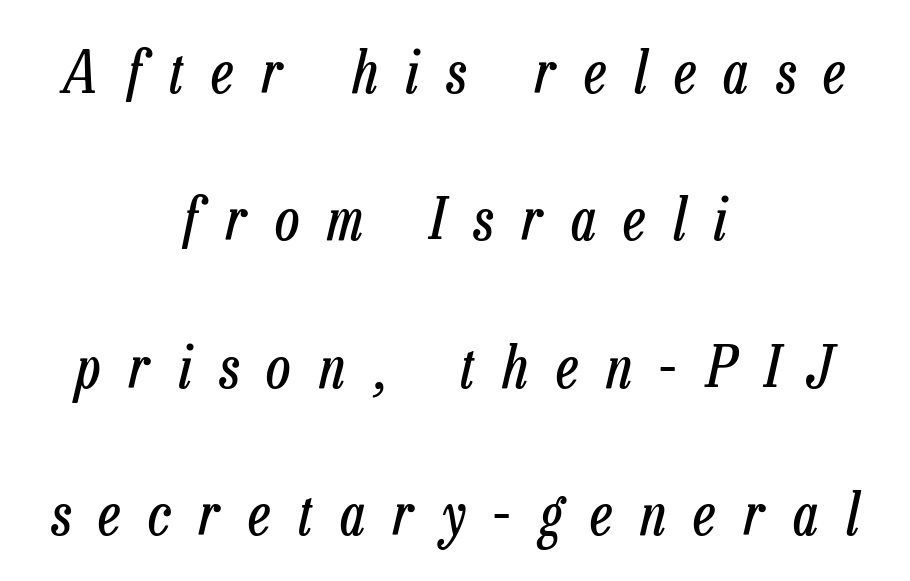
Q: Is the text bold? A: No.
Q: Is the text italic (slanted)? A: Yes, it leans right by about 13 degrees.
Q: Is the text underlined? A: No.
Q: How is the paragraph aligned? A: Centered.
Q: Is the spacing between letters normal or unusually wide? A: Unusually wide.
Q: Is the spacing between lines tight, normal or loose? A: Loose.
Q: Width (condensed, normal, or wide)? A: Condensed.
Q: Stroke contrast? A: Low.
Q: x-height? A: Medium.
Q: Monospaced? A: No.
